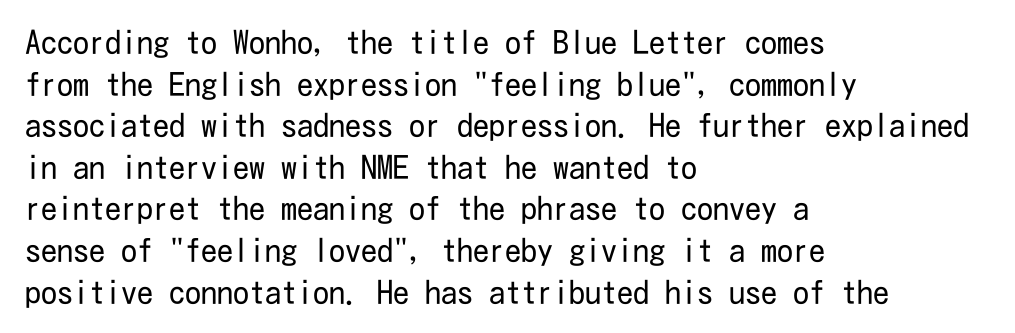
Q: Is the text bold? A: No.
Q: Is the text italic (slanted)? A: No, it is upright.
Q: Is the typeface a serif or a sans-serif typeface? A: Sans-serif.
Q: Is the text underlined? A: No.
Q: How is the paragraph aligned? A: Left-aligned.
Q: Is the spacing between letters normal or unusually wide? A: Normal.
Q: Is the spacing between lines tight, normal or loose? A: Normal.
Q: Width (condensed, normal, or wide)? A: Condensed.
Q: Stroke contrast? A: Low.
Q: x-height? A: Medium.
